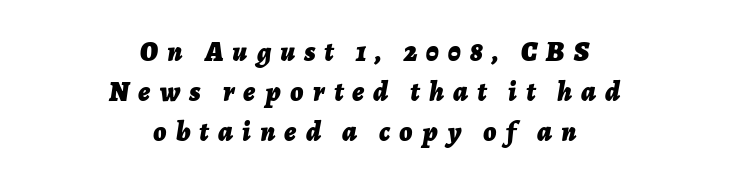
{"italic": "yes", "lean": "right", "slant_degrees": 7, "bold": "yes", "weight": "bold", "width": "normal", "stroke_contrast": "low", "x_height": "medium", "monospaced": "no", "underline": "no", "align": "center", "line_spacing": "normal", "line_spacing_ratio": 1.42, "letter_spacing": "wide", "letter_spacing_em": 0.33, "glyph_px": 28}
